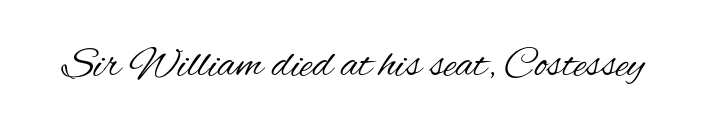
{"serif": "no", "bold": "no", "weight": "regular", "width": "condensed", "stroke_contrast": "medium", "x_height": "small", "monospaced": "no", "underline": "no", "letter_spacing": "normal", "letter_spacing_em": 0.0, "glyph_px": 43}
